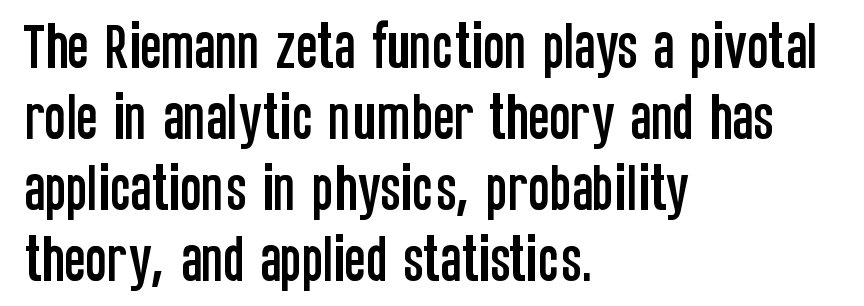
Q: Is the text italic (slanted)? A: No, it is upright.
Q: Is the typeface a serif or a sans-serif typeface? A: Sans-serif.
Q: Is the text underlined? A: No.
Q: How is the paragraph aligned? A: Left-aligned.
Q: Is the spacing between letters normal or unusually wide? A: Normal.
Q: Is the spacing between lines tight, normal or loose? A: Normal.
Q: Width (condensed, normal, or wide)? A: Condensed.
Q: Stroke contrast? A: Low.
Q: x-height? A: Large.
Q: Monospaced? A: No.
